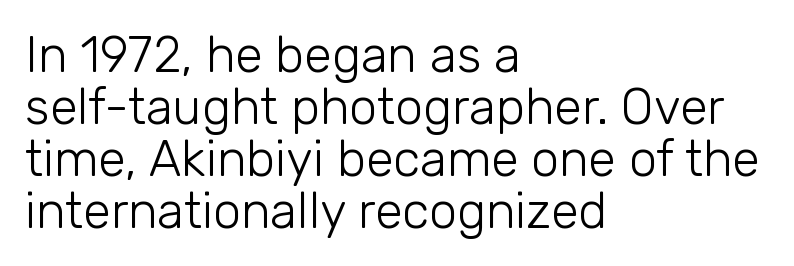
{"serif": "no", "italic": "no", "bold": "no", "weight": "light", "width": "normal", "stroke_contrast": "low", "x_height": "medium", "monospaced": "no", "underline": "no", "align": "left", "line_spacing": "tight", "line_spacing_ratio": 1.04, "letter_spacing": "normal", "letter_spacing_em": 0.0, "glyph_px": 50}
